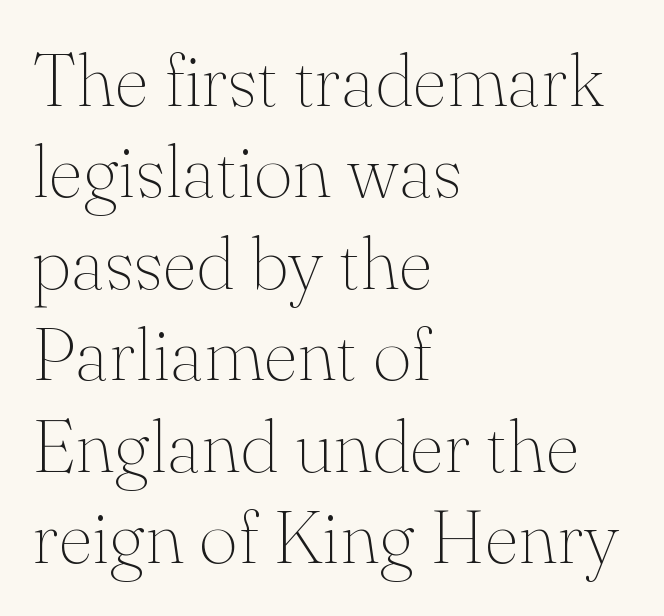
{"serif": "yes", "italic": "no", "bold": "no", "weight": "thin", "width": "normal", "stroke_contrast": "medium", "x_height": "small", "monospaced": "no", "underline": "no", "align": "left", "line_spacing_ratio": 1.22, "letter_spacing": "normal", "letter_spacing_em": 0.0, "glyph_px": 75}
